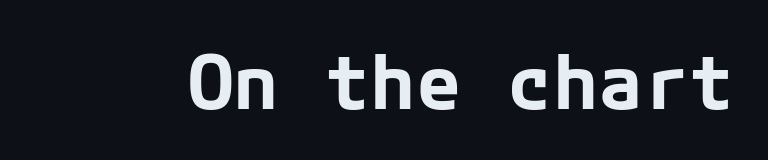
The image shows 76 px bold sans-serif type, upright; set normal letter spacing, not underlined; low stroke contrast and a medium x-height.
